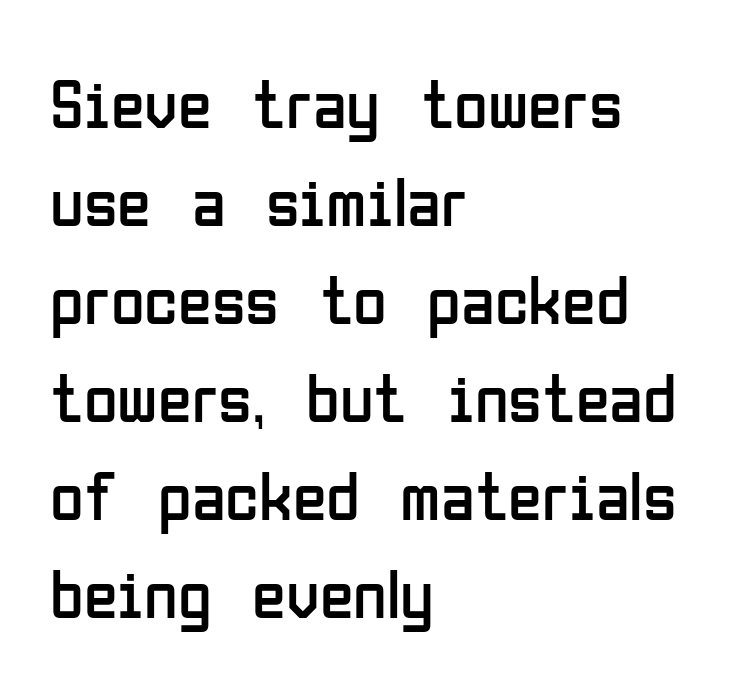
{"serif": "no", "italic": "no", "bold": "no", "weight": "regular", "width": "condensed", "stroke_contrast": "low", "x_height": "medium", "monospaced": "no", "underline": "no", "align": "left", "line_spacing": "normal", "line_spacing_ratio": 1.42, "letter_spacing": "normal", "letter_spacing_em": 0.0, "glyph_px": 69}
